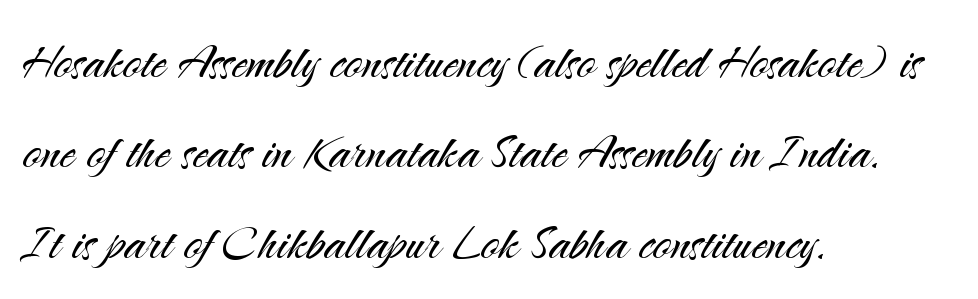
{"serif": "no", "bold": "no", "weight": "light", "width": "normal", "stroke_contrast": "medium", "x_height": "small", "monospaced": "no", "underline": "no", "align": "left", "line_spacing": "normal", "line_spacing_ratio": 1.48, "letter_spacing": "normal", "letter_spacing_em": 0.0, "glyph_px": 61}
